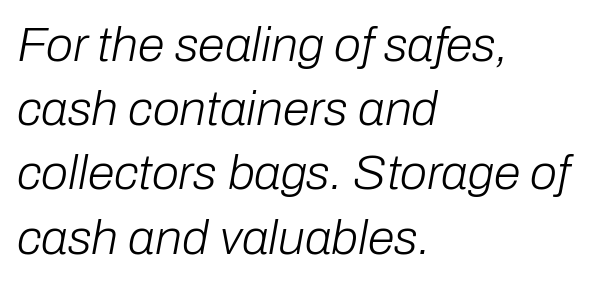
These lines are set flush left with a ragged right edge. Italic? Definitely — the glyphs are oblique. Is this a fixed-width face? No — the glyphs have proportional, varying widths. There is no visible air inserted between adjacent glyphs. No chunkiness to these letters — they're not bold.
